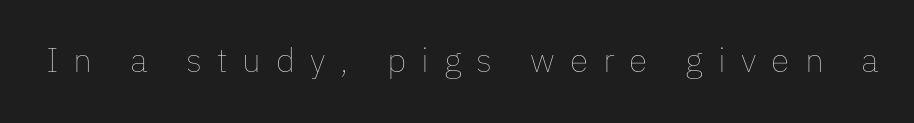
Q: Is the text bold? A: No.
Q: Is the text italic (slanted)? A: No, it is upright.
Q: Is the text underlined? A: No.
Q: Is the spacing between letters normal or unusually wide? A: Unusually wide.
Q: Width (condensed, normal, or wide)? A: Normal.
Q: Stroke contrast? A: Low.
Q: x-height? A: Medium.
Q: Monospaced? A: No.
